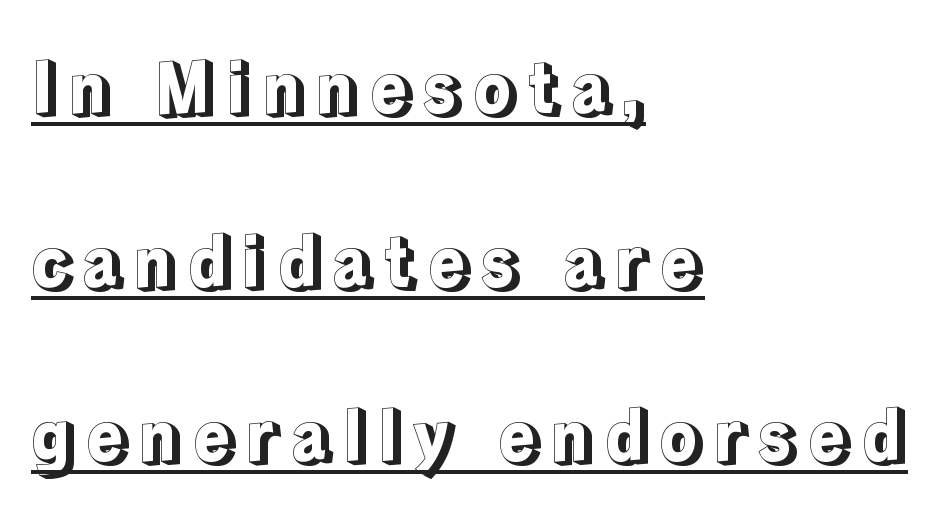
One glance says open: line gaps are wider than usual. This sample has the flowing, uneven cadence of proportional lettering. The glyphs are accompanied by a horizontal stroke just below them. Short and long lines alike share a common starting point at left. A typesetter would mark this as roman, not italic.
